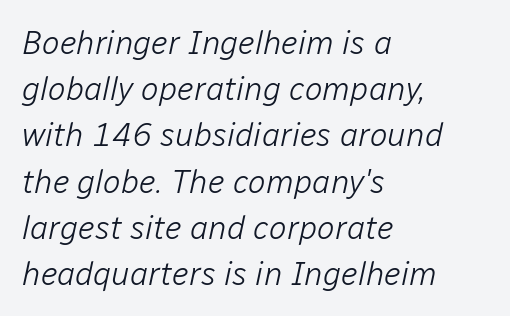
Q: Is the text bold? A: No.
Q: Is the text italic (slanted)? A: Yes, it leans right by about 12 degrees.
Q: Is the text underlined? A: No.
Q: How is the paragraph aligned? A: Left-aligned.
Q: Is the spacing between letters normal or unusually wide? A: Normal.
Q: Is the spacing between lines tight, normal or loose? A: Normal.
Q: Width (condensed, normal, or wide)? A: Normal.
Q: Stroke contrast? A: Low.
Q: x-height? A: Medium.
Q: Monospaced? A: No.
